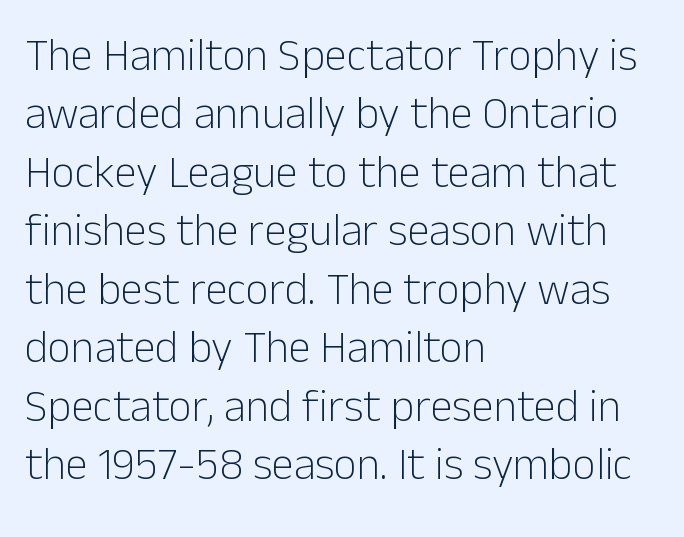
{"serif": "no", "italic": "no", "bold": "no", "weight": "light", "width": "normal", "stroke_contrast": "low", "x_height": "medium", "monospaced": "no", "underline": "no", "align": "left", "line_spacing": "normal", "line_spacing_ratio": 1.3, "letter_spacing": "normal", "letter_spacing_em": 0.0, "glyph_px": 45}
